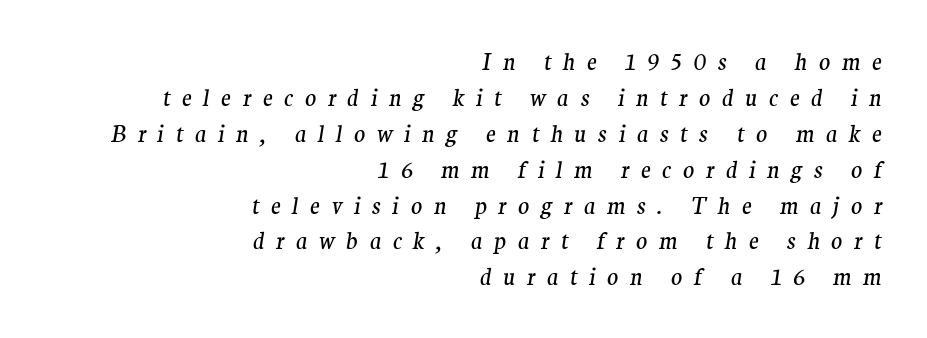
The image shows 23 px text type, italic (leaning right); set right-aligned, normal line spacing (1.56x), unusually wide letter spacing (+0.5 em), not underlined.
